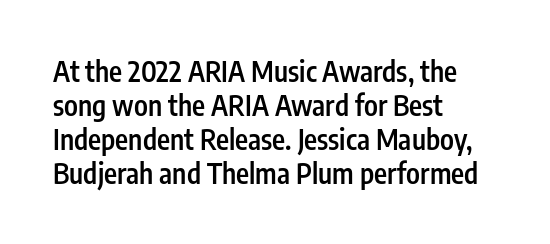
{"serif": "no", "italic": "no", "bold": "semi", "weight": "semibold", "width": "condensed", "stroke_contrast": "low", "x_height": "medium", "monospaced": "no", "underline": "no", "align": "left", "line_spacing_ratio": 1.21, "letter_spacing": "normal", "letter_spacing_em": 0.0, "glyph_px": 28}
